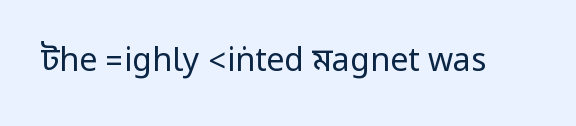
{"serif": "no", "italic": "no", "bold": "no", "weight": "regular", "width": "condensed", "stroke_contrast": "low", "underline": "no", "letter_spacing": "normal", "letter_spacing_em": 0.0, "glyph_px": 32}
